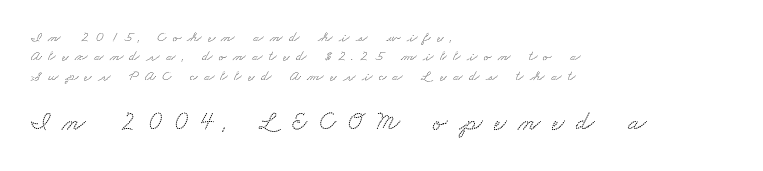
The image shows 27 px text type; set left-aligned, normal line spacing (1.3x), unusually wide letter spacing (+0.42 em), not underlined; the second (bottom) block is 1.8x larger.
